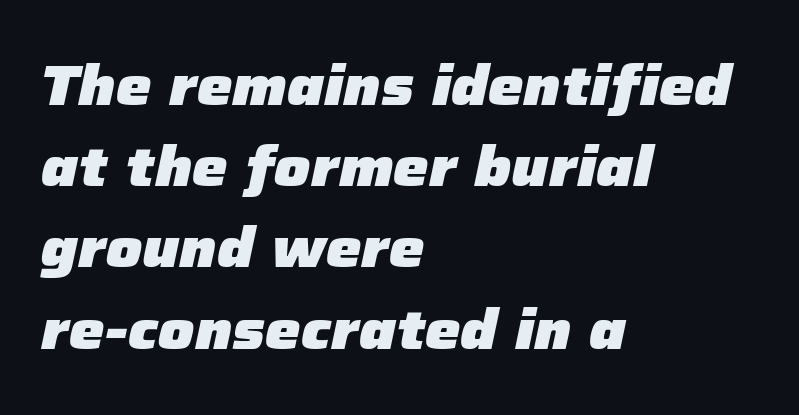
All the whitespace from short lines collects on the right. Between one letter and the next there's only the usual sliver of space. There's an unmistakable incline to the writing here. This sample keeps an unexceptional amount of space between lines. You could not count columns in this text — the font is proportionally spaced.
